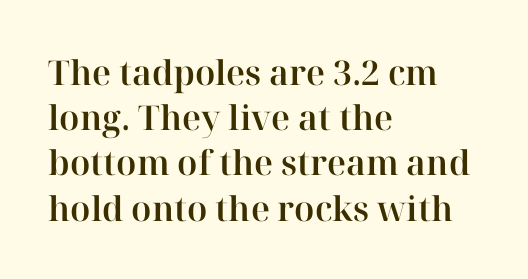
{"serif": "yes", "italic": "no", "width": "normal", "stroke_contrast": "high", "x_height": "medium", "monospaced": "no", "underline": "no", "align": "left", "line_spacing": "normal", "line_spacing_ratio": 1.33, "letter_spacing": "normal", "letter_spacing_em": 0.0, "glyph_px": 34}
